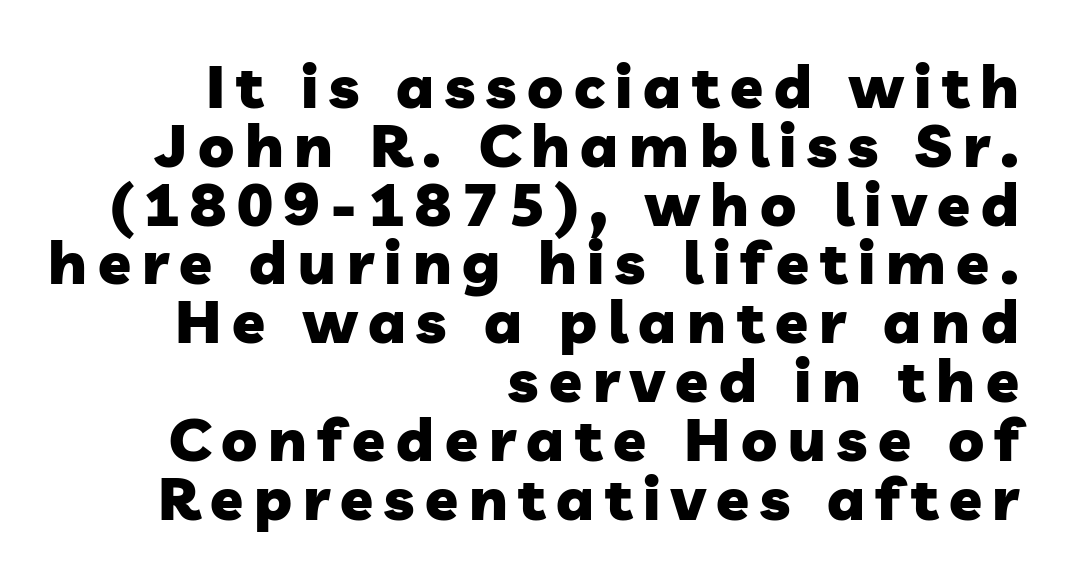
Caption: multi-line text, flush right, ragged left. The rendering shows plain stroke endings on the letterforms — a sans-serif design. The leading is snug, giving the passage a crowded texture. In terms of weight, the rendering is a true, heavy bold.
